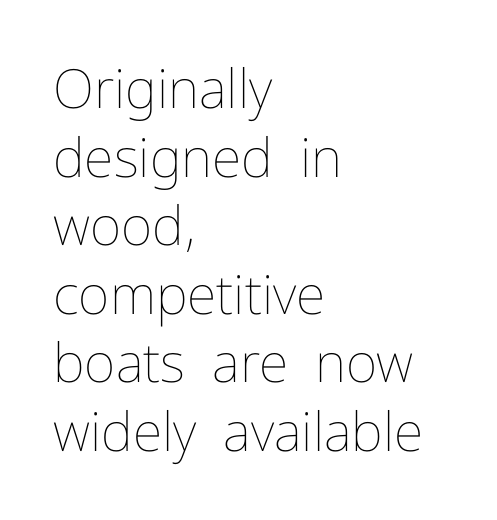
Q: Is the text bold? A: No.
Q: Is the text italic (slanted)? A: No, it is upright.
Q: Is the text underlined? A: No.
Q: How is the paragraph aligned? A: Left-aligned.
Q: Is the spacing between letters normal or unusually wide? A: Normal.
Q: Is the spacing between lines tight, normal or loose? A: Normal.
Q: Width (condensed, normal, or wide)? A: Normal.
Q: Stroke contrast? A: Low.
Q: x-height? A: Medium.
Q: Monospaced? A: No.
